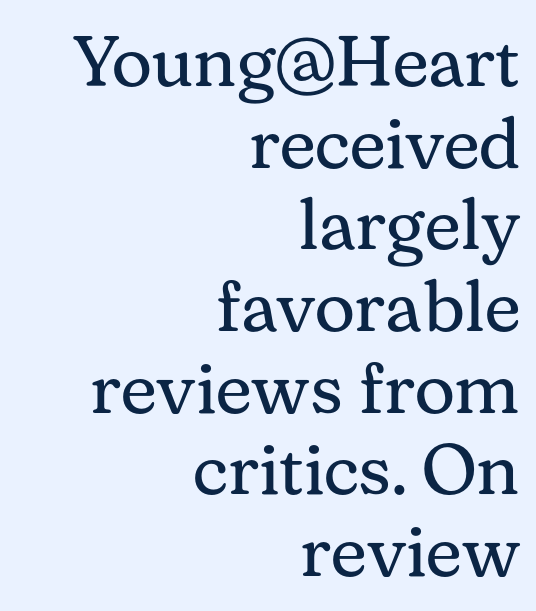
Where is the straight margin? On the right. Underline: absent. The letters advance in unequal steps, a hallmark of proportional type. Posture: upright roman. This reads as an unemphasized weight, regular at the heaviest. If you measured baseline to baseline, you'd find a short distance.
